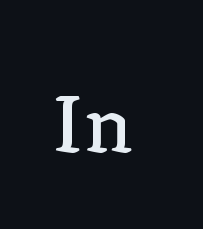
{"serif": "yes", "italic": "no", "width": "normal", "stroke_contrast": "low", "x_height": "medium", "monospaced": "no", "underline": "no", "letter_spacing": "normal", "letter_spacing_em": 0.0, "glyph_px": 80}
